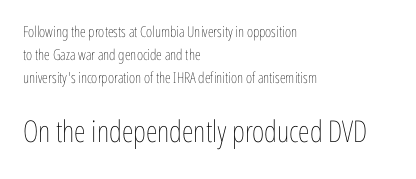
{"italic": "no", "bold": "no", "weight": "thin", "width": "condensed", "stroke_contrast": "low", "x_height": "medium", "monospaced": "no", "underline": "no", "align": "left", "line_spacing": "normal", "line_spacing_ratio": 1.52, "letter_spacing": "normal", "letter_spacing_em": 0.0, "larger_block": "second", "size_ratio": 2.0, "glyph_px": 30}
